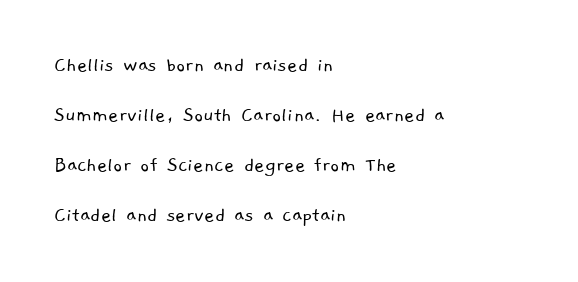
No heavy texture on the line: the type isn't bold. You could call the tracking neutral — neither tight nor loose. Caption: multi-line text, flush left, ragged right. Check the space under the baseline: it is left empty.
